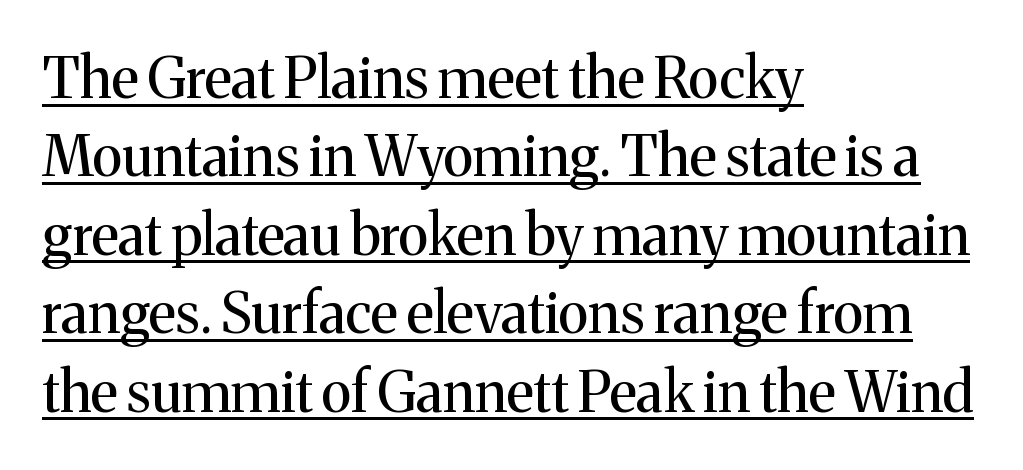
{"serif": "yes", "italic": "no", "bold": "no", "weight": "regular", "width": "normal", "stroke_contrast": "medium", "x_height": "medium", "monospaced": "no", "underline": "yes", "align": "left", "line_spacing": "normal", "line_spacing_ratio": 1.4, "letter_spacing": "normal", "letter_spacing_em": 0.0, "glyph_px": 56}
